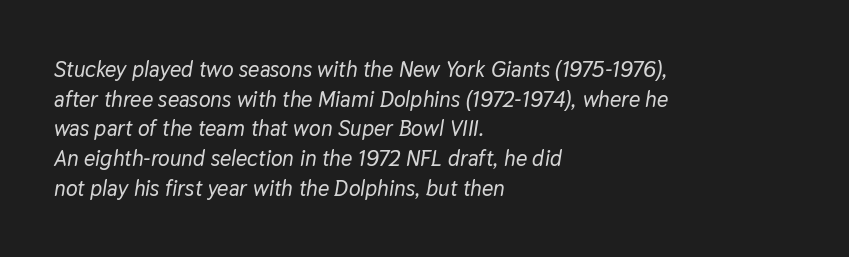
The image shows 22 px text type, italic (leaning right); set left-aligned, normal line spacing (1.35x), normal letter spacing, not underlined.
